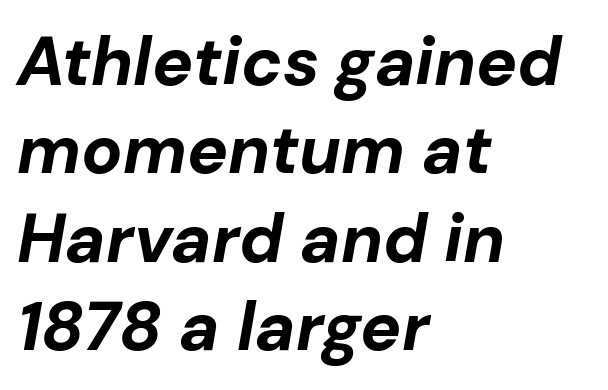
Q: Is the text bold? A: Yes.
Q: Is the text italic (slanted)? A: Yes, it leans right by about 10 degrees.
Q: Is the text underlined? A: No.
Q: How is the paragraph aligned? A: Left-aligned.
Q: Is the spacing between letters normal or unusually wide? A: Normal.
Q: Is the spacing between lines tight, normal or loose? A: Normal.
Q: Width (condensed, normal, or wide)? A: Normal.
Q: Stroke contrast? A: Low.
Q: x-height? A: Medium.
Q: Monospaced? A: No.
